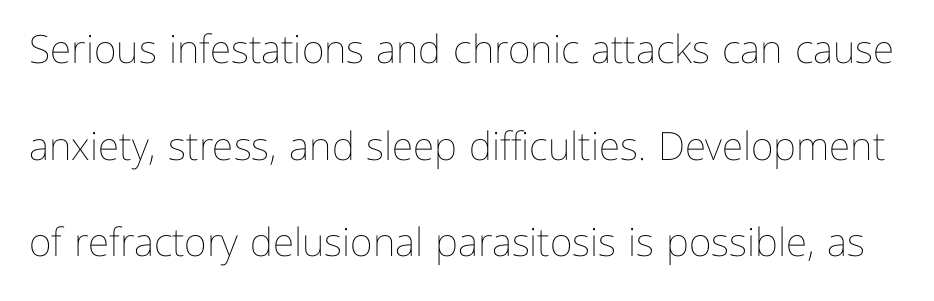
Q: Is the text bold? A: No.
Q: Is the text italic (slanted)? A: No, it is upright.
Q: Is the text underlined? A: No.
Q: Is the spacing between letters normal or unusually wide? A: Normal.
Q: Is the spacing between lines tight, normal or loose? A: Loose.
Q: Width (condensed, normal, or wide)? A: Normal.
Q: Stroke contrast? A: Low.
Q: x-height? A: Medium.
Q: Monospaced? A: No.
